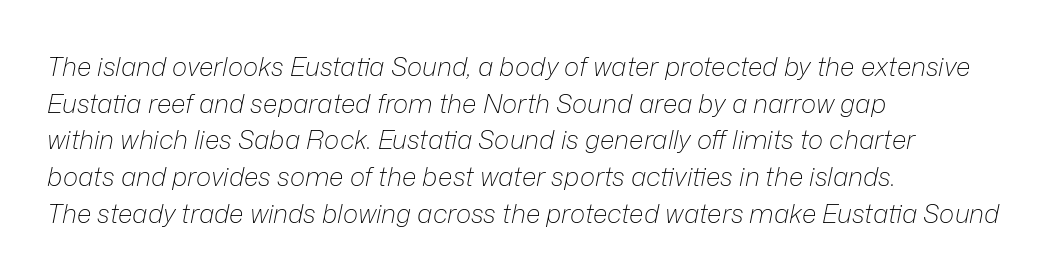
{"italic": "yes", "lean": "right", "slant_degrees": 12, "bold": "no", "underline": "no", "align": "left", "line_spacing": "normal", "line_spacing_ratio": 1.41, "letter_spacing": "normal", "letter_spacing_em": 0.0, "glyph_px": 26}
